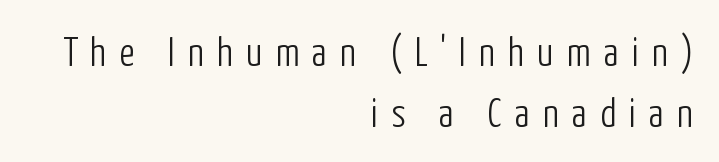
Q: Is the text bold? A: No.
Q: Is the text italic (slanted)? A: No, it is upright.
Q: Is the typeface a serif or a sans-serif typeface? A: Sans-serif.
Q: Is the text underlined? A: No.
Q: How is the paragraph aligned? A: Right-aligned.
Q: Is the spacing between letters normal or unusually wide? A: Unusually wide.
Q: Is the spacing between lines tight, normal or loose? A: Normal.
Q: Width (condensed, normal, or wide)? A: Condensed.
Q: Stroke contrast? A: Low.
Q: x-height? A: Medium.
Q: Monospaced? A: No.
